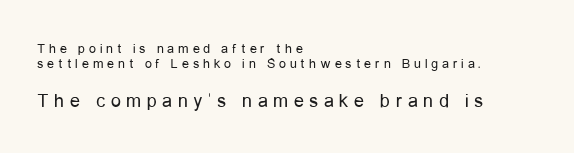
The image shows 20 px text type, upright; set left-aligned, tight line spacing (1.1x), unusually wide letter spacing (+0.28 em), not underlined; the second (bottom) block is 1.43x larger.
